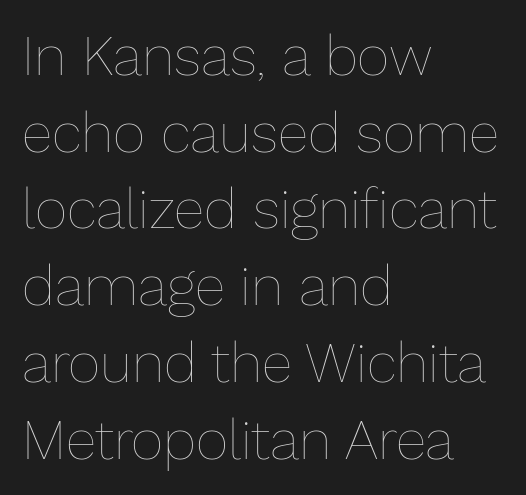
The designer left line spacing at the default. These lines are rendered in a variable-pitch font. The gaps between neighbouring characters are ordinary and unremarkable. In terms of posture, this sample is upright. Letters have the restrained weight of plain body copy at most.
